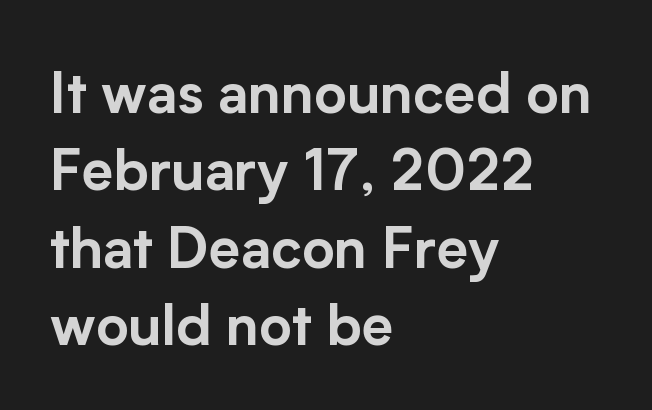
What kind of face is this? One without serifs — a sans. Visually the block forms a straight wall on the left and a jagged coastline on the right. This sample keeps an unexceptional amount of space between lines. The foot of each line stays bare and open. These lines keep a tight, regular rhythm from letter to letter.
